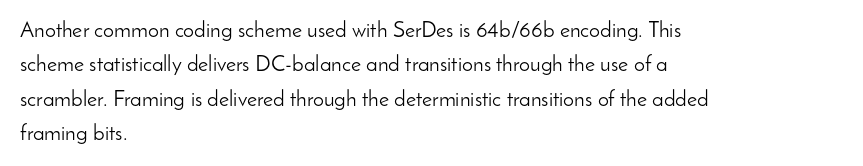
{"italic": "no", "bold": "no", "underline": "no", "align": "left", "line_spacing": "normal", "line_spacing_ratio": 1.56, "letter_spacing": "normal", "letter_spacing_em": 0.0, "glyph_px": 22}
